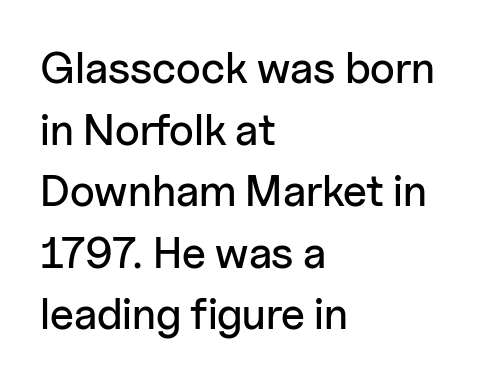
There is no visible air inserted between adjacent glyphs. The glyphs are unaccompanied by any horizontal stroke below them. Do the characters align in a grid? No, the font is proportional. Each new line begins a customary step beneath the previous one.
